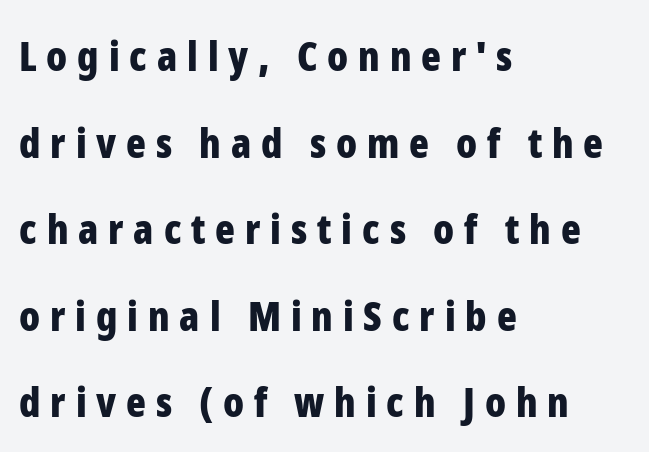
Quick note: not italic, upright. The ragged edge is on the right, which tells us the setting is flush left. The designer went with a sans here, leaving each stem footless. Airy leading. Thick stems and heavy bowls — unmistakably bold. Plain, unruled lines of type.
